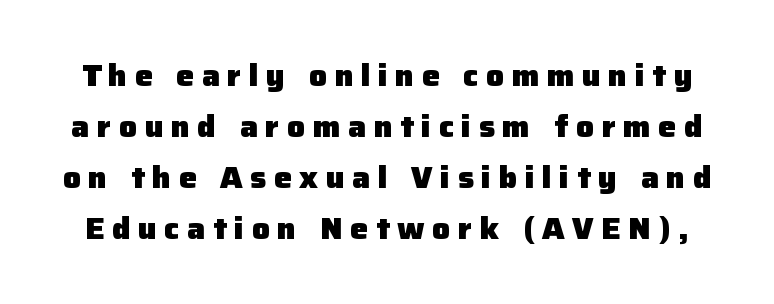
The image shows 30 px heavy sans-serif type, upright; set normal line spacing (1.7x), unusually wide letter spacing (+0.25 em), not underlined; low stroke contrast and a medium x-height.
